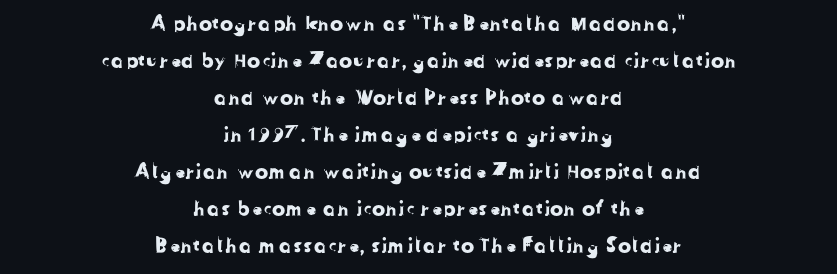
Q: Is the text underlined? A: No.
Q: How is the paragraph aligned? A: Centered.
Q: Is the spacing between letters normal or unusually wide? A: Normal.
